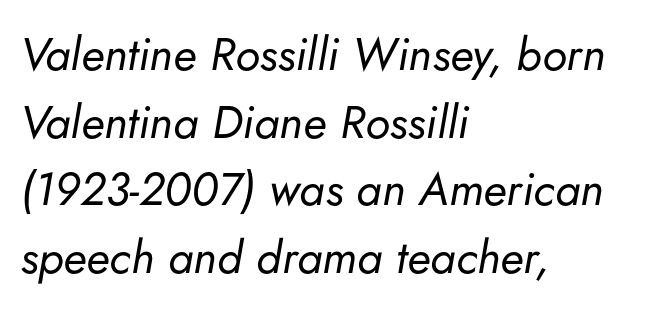
Counters stay open thanks to moderate or lighter strokes. Whoever set this chose a conventional vertical rhythm. Looks like regular typesetting: each glyph gets only the width it needs. The space beneath each line is pristine and unruled.
